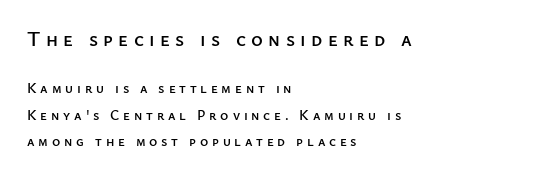
{"italic": "no", "underline": "no", "align": "left", "line_spacing_ratio": 1.87, "letter_spacing": "wide", "letter_spacing_em": 0.27, "larger_block": "first", "size_ratio": 1.43, "glyph_px": 20}
